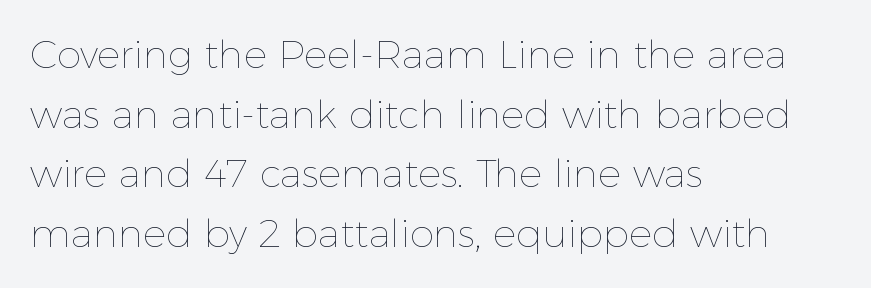
The image shows 39 px thin type, upright; set left-aligned, normal line spacing (1.53x), normal letter spacing, not underlined; a medium x-height.
